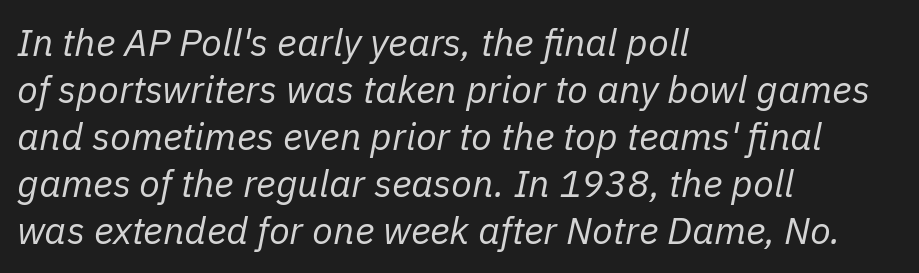
The image shows 38 px regular-weight type, italic (leaning right); set left-aligned, line spacing 1.24x, normal letter spacing, not underlined; low stroke contrast and a medium x-height.
